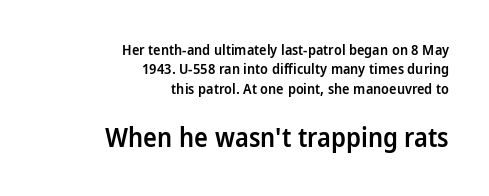
Q: Is the text bold? A: Semi-bold.
Q: Is the text italic (slanted)? A: No, it is upright.
Q: Is the text underlined? A: No.
Q: How is the paragraph aligned? A: Right-aligned.
Q: Is the spacing between letters normal or unusually wide? A: Normal.
Q: Is the spacing between lines tight, normal or loose? A: Normal.
Q: Which block of text is set in a larger size, the first (top) or the second (bottom)? A: The second (bottom) one.
